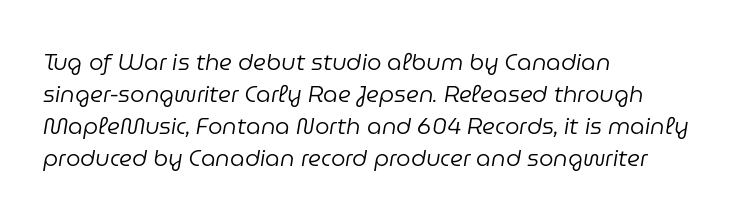
Q: Is the text bold? A: No.
Q: Is the text italic (slanted)? A: Yes, it leans right by about 9 degrees.
Q: Is the text underlined? A: No.
Q: How is the paragraph aligned? A: Left-aligned.
Q: Is the spacing between letters normal or unusually wide? A: Normal.
Q: Is the spacing between lines tight, normal or loose? A: Normal.
